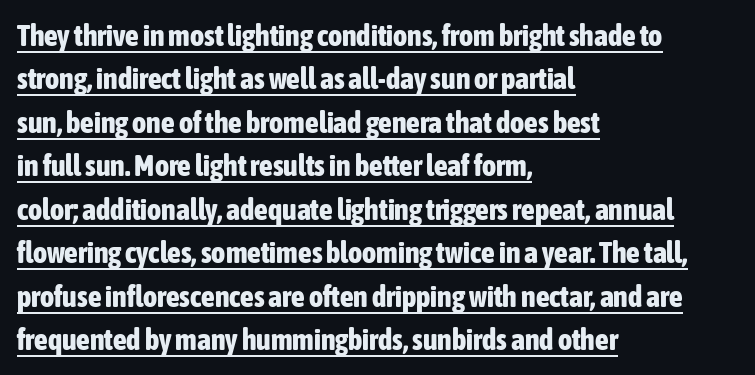
The image shows 30 px bold, condensed sans-serif type, upright; set left-aligned, normal line spacing (1.45x), normal letter spacing, underlined; low stroke contrast and a medium x-height.
